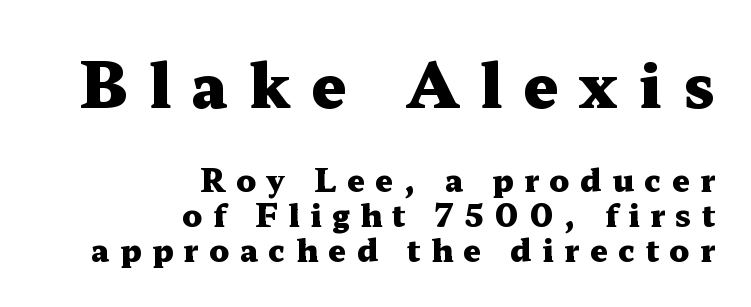
{"serif": "yes", "italic": "no", "bold": "yes", "weight": "heavy", "width": "wide", "stroke_contrast": "medium", "x_height": "medium", "monospaced": "no", "underline": "no", "align": "right", "line_spacing": "tight", "line_spacing_ratio": 1.13, "letter_spacing": "wide", "letter_spacing_em": 0.34, "larger_block": "first", "size_ratio": 2.0, "glyph_px": 62}
